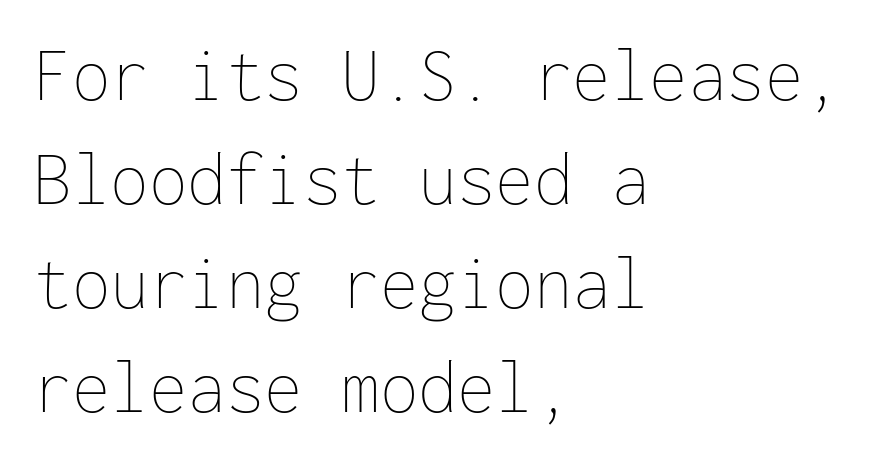
{"italic": "no", "bold": "no", "weight": "thin", "width": "normal", "stroke_contrast": "low", "x_height": "medium", "monospaced": "yes", "underline": "no", "align": "left", "line_spacing": "normal", "line_spacing_ratio": 1.35, "letter_spacing": "normal", "letter_spacing_em": 0.0, "glyph_px": 77}
